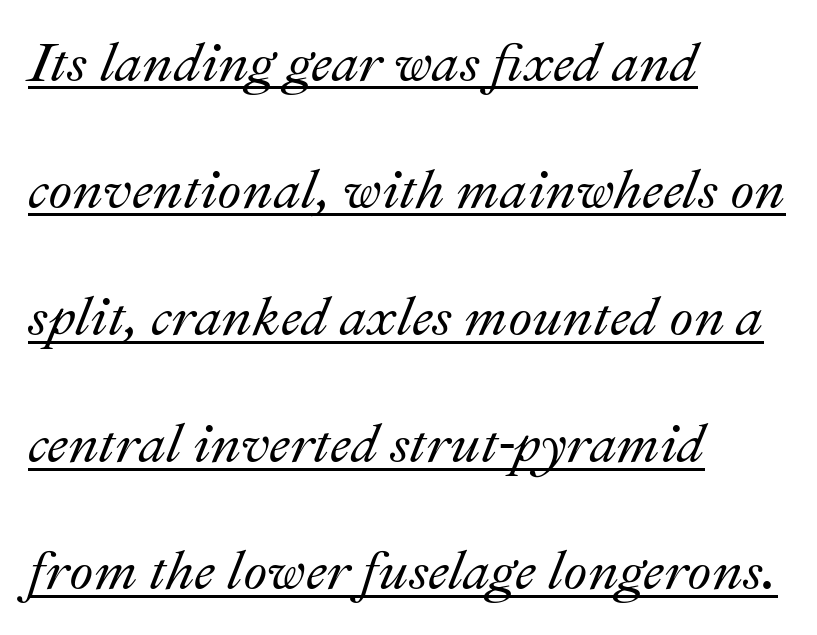
Does the lettering tilt? It does — this is italic. Honestly, the underline is the first thing you notice here. Letter spacing: default. The lines are quadded left. You could fit nearly another row in the gap between these rows.
